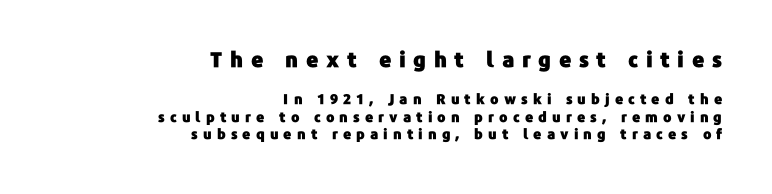
A typesetter would call this leading conventional body-copy spacing. Between these two stacked blocks, the higher one wins on size. Quick note: underline off. This sample uses expanded letter spacing, leaving extra air between glyphs. Posture: upright roman. The rag falls on the left side of this text block.
